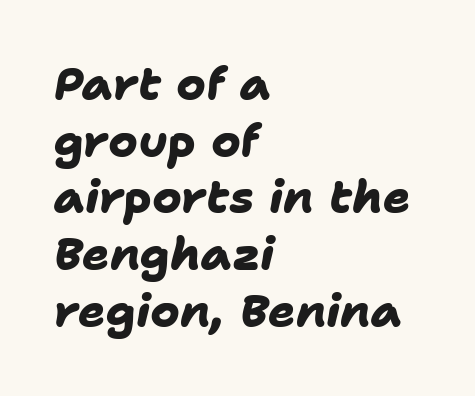
{"serif": "no", "bold": "yes", "weight": "heavy", "width": "normal", "stroke_contrast": "low", "x_height": "medium", "monospaced": "no", "underline": "no", "align": "left", "line_spacing": "normal", "line_spacing_ratio": 1.26, "letter_spacing": "normal", "letter_spacing_em": 0.0, "glyph_px": 45}
